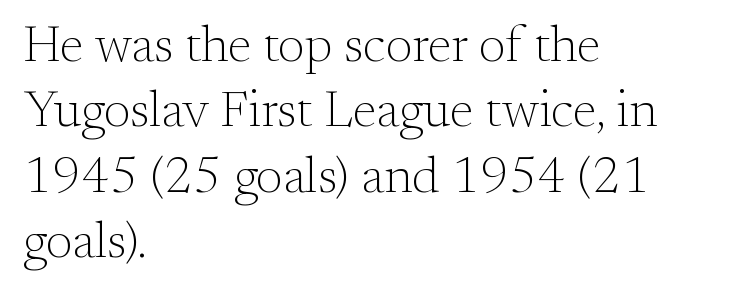
Q: Is the text bold? A: No.
Q: Is the text italic (slanted)? A: No, it is upright.
Q: Is the typeface a serif or a sans-serif typeface? A: Serif.
Q: Is the text underlined? A: No.
Q: How is the paragraph aligned? A: Left-aligned.
Q: Is the spacing between letters normal or unusually wide? A: Normal.
Q: Is the spacing between lines tight, normal or loose? A: Normal.
Q: Width (condensed, normal, or wide)? A: Normal.
Q: Stroke contrast? A: Medium.
Q: x-height? A: Small.
Q: Monospaced? A: No.
